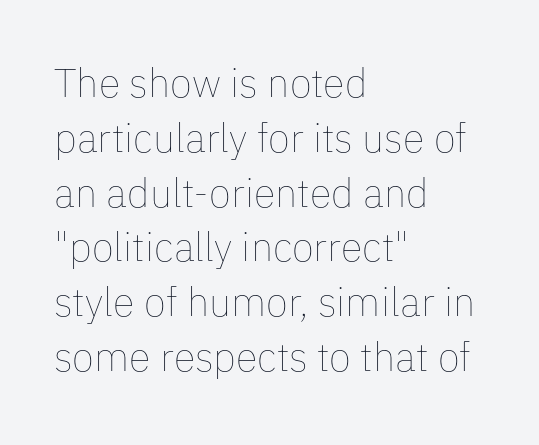
The area under the type is left untouched. Look at the tracking — it's just the regular setting, nothing added. Is there any slant? The stems are plumb. Line spacing here is normal. The letterforms sit at book weight or below.
